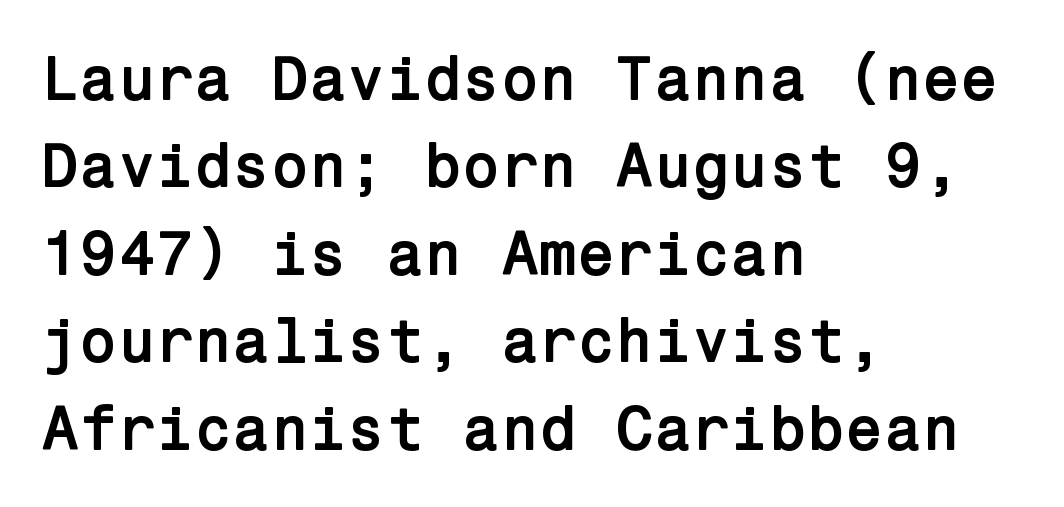
The image shows 62 px semibold sans-serif type, upright; set left-aligned, normal line spacing (1.41x), normal letter spacing, not underlined; low stroke contrast and a medium x-height.
